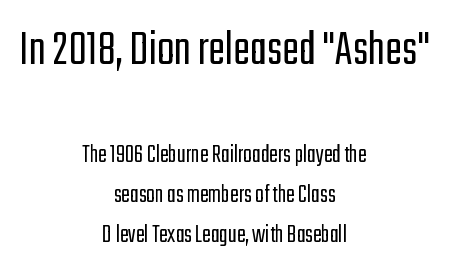
The image shows 51 px light, condensed sans-serif type, upright; set centered, normal line spacing (1.55x), normal letter spacing, not underlined; the first (top) block is 1.96x larger; low stroke contrast and a medium x-height.
